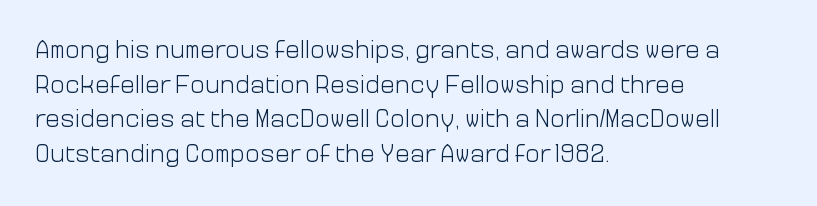
The letters stand straight up with perfectly vertical stems. The typesetter chose a ragged-right arrangement here. What's the leading like? Ordinary, nothing unusual. Nothing unusual about the tracking: characters are spaced as the font intends. Is the stroke heavy? The answer is a plain regular-or-lighter.
